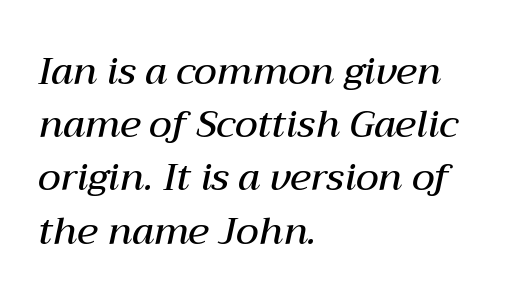
Q: Is the text bold? A: Semi-bold.
Q: Is the text italic (slanted)? A: Yes, it leans right by about 12 degrees.
Q: Is the text underlined? A: No.
Q: How is the paragraph aligned? A: Left-aligned.
Q: Is the spacing between letters normal or unusually wide? A: Normal.
Q: Is the spacing between lines tight, normal or loose? A: Normal.
Q: Width (condensed, normal, or wide)? A: Normal.
Q: Stroke contrast? A: Medium.
Q: x-height? A: Medium.
Q: Monospaced? A: No.
